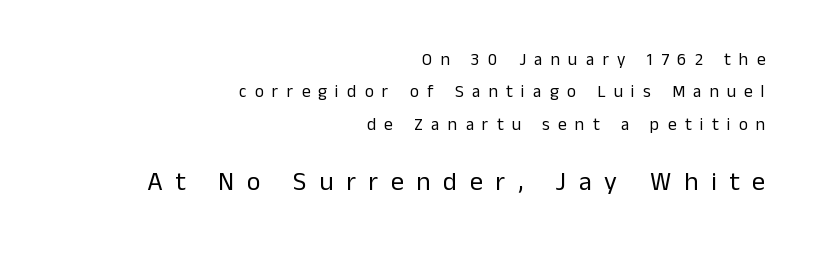
Quick note: interline space is abundant. These two chunks differ in scale, with the bottom chunk taking the larger measure. Each line ends at the same right margin while the left side varies. Plain, unruled lines of type. Letters have the restrained weight of plain body copy at most. Vertical strokes here are truly vertical.
